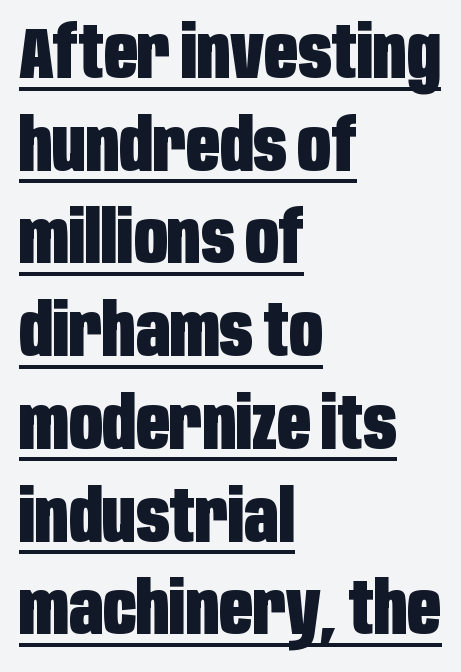
This rendering features underlined lettering. Proportional: the letters do not fall into vertical columns. The setting favours the left margin, as ordinary paragraphs usually do. Its strokes are broad and dark, the hallmark of bold type.
